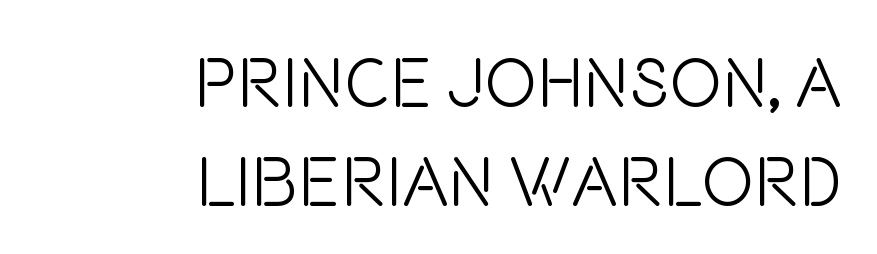
Q: Is the text bold? A: No.
Q: Is the text italic (slanted)? A: No, it is upright.
Q: Is the typeface a serif or a sans-serif typeface? A: Sans-serif.
Q: Is the text underlined? A: No.
Q: How is the paragraph aligned? A: Right-aligned.
Q: Is the spacing between letters normal or unusually wide? A: Normal.
Q: Is the spacing between lines tight, normal or loose? A: Normal.
Q: Width (condensed, normal, or wide)? A: Condensed.
Q: Stroke contrast? A: Low.
Q: x-height? A: Large.
Q: Monospaced? A: No.
